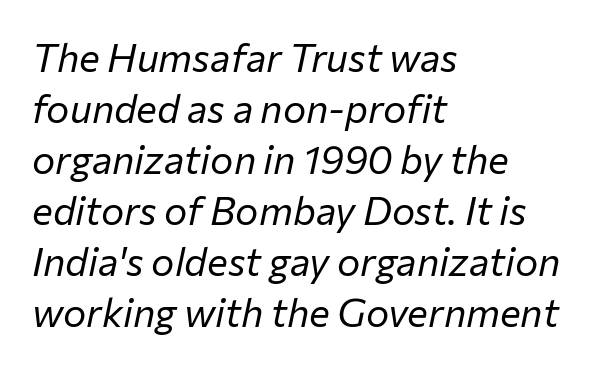
{"italic": "yes", "lean": "right", "slant_degrees": 12, "bold": "no", "weight": "regular", "width": "normal", "stroke_contrast": "low", "x_height": "medium", "monospaced": "no", "underline": "no", "align": "left", "line_spacing": "normal", "line_spacing_ratio": 1.31, "letter_spacing": "normal", "letter_spacing_em": 0.0, "glyph_px": 39}
